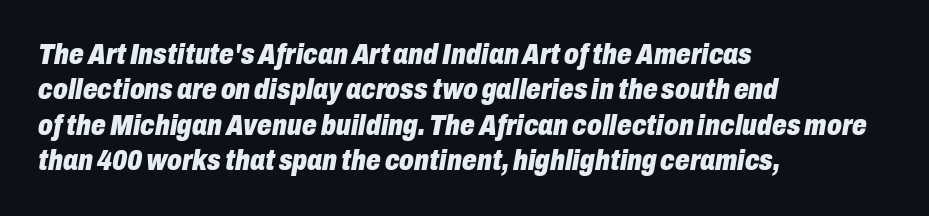
The image shows 29 px heavy, condensed type, italic (leaning right); set left-aligned, line spacing 1.22x, normal letter spacing, not underlined; low stroke contrast and a medium x-height.
